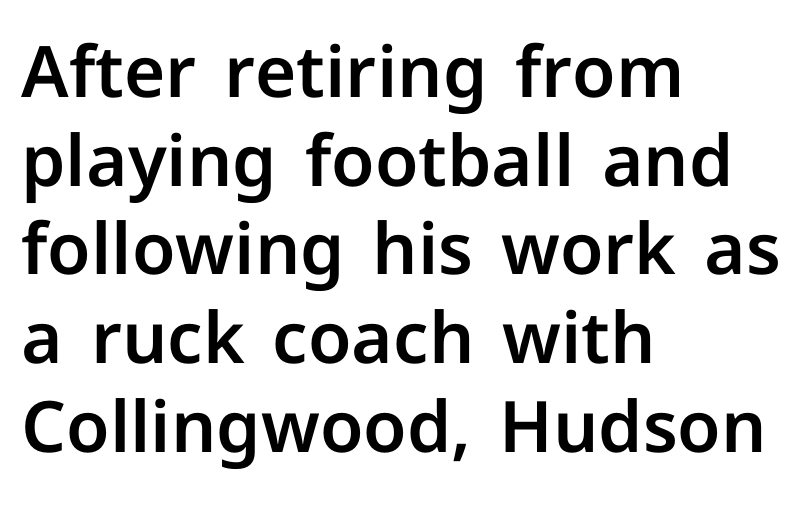
The rendering keeps characters at their native spacing. Looks like regular typesetting: each glyph gets only the width it needs. Line spacing here is normal. Each row of text sits above clean, open space. Reading down the block, your eye returns to a fixed left position each line. These lines are composed in type without serifs.
